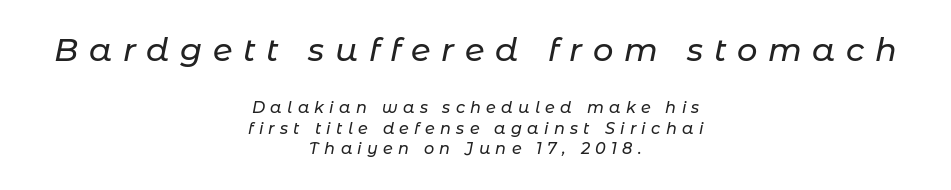
{"italic": "yes", "lean": "right", "slant_degrees": 11, "width": "normal", "stroke_contrast": "low", "x_height": "medium", "monospaced": "no", "underline": "no", "align": "center", "line_spacing": "normal", "line_spacing_ratio": 1.29, "letter_spacing": "wide", "letter_spacing_em": 0.33, "larger_block": "first", "size_ratio": 2.0, "glyph_px": 32}
